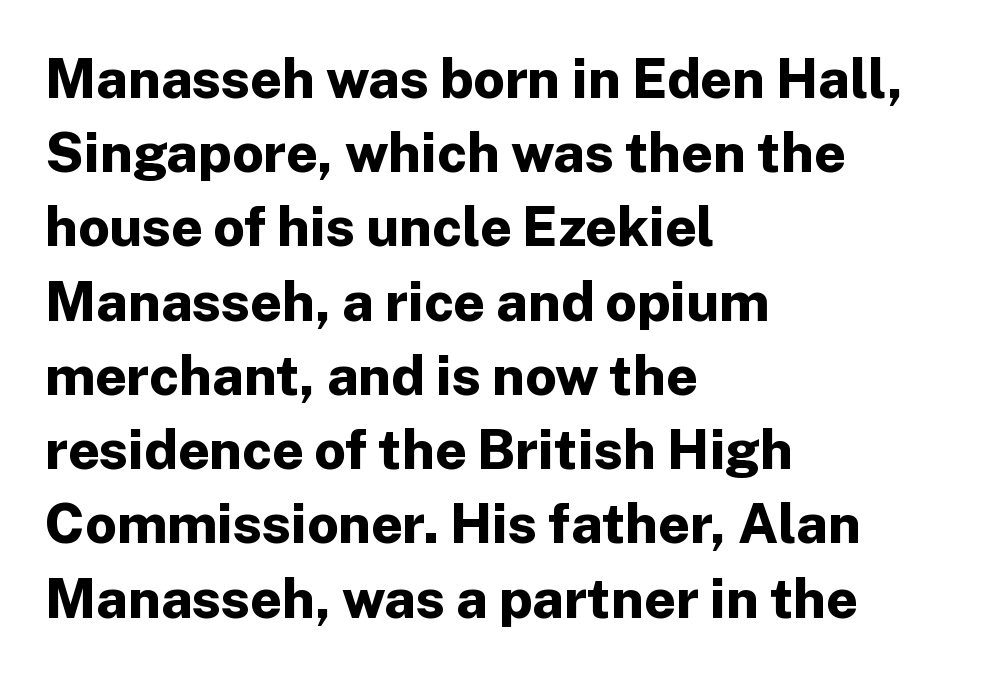
Q: Is the text bold? A: Yes.
Q: Is the text italic (slanted)? A: No, it is upright.
Q: Is the typeface a serif or a sans-serif typeface? A: Sans-serif.
Q: Is the text underlined? A: No.
Q: How is the paragraph aligned? A: Left-aligned.
Q: Is the spacing between letters normal or unusually wide? A: Normal.
Q: Is the spacing between lines tight, normal or loose? A: Normal.
Q: Width (condensed, normal, or wide)? A: Normal.
Q: Stroke contrast? A: Low.
Q: x-height? A: Medium.
Q: Monospaced? A: No.
